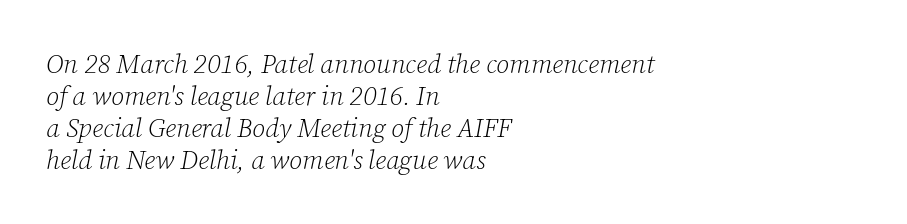
The image shows 26 px text type, italic (leaning right); set left-aligned, line spacing 1.23x, normal letter spacing, not underlined.
